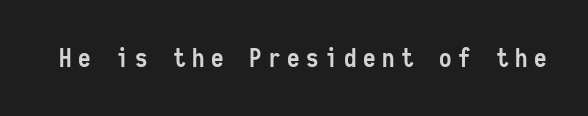
{"italic": "no", "bold": "yes", "underline": "no", "letter_spacing": "wide", "letter_spacing_em": 0.26, "glyph_px": 25}
